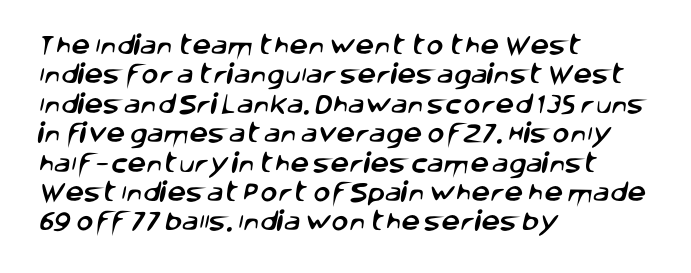
The image shows 21 px text type; set left-aligned, normal line spacing (1.4x), normal letter spacing, not underlined.
